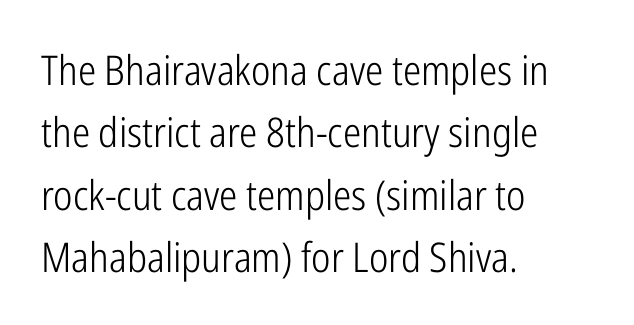
{"serif": "no", "italic": "no", "bold": "no", "weight": "light", "width": "condensed", "stroke_contrast": "low", "x_height": "medium", "monospaced": "no", "underline": "no", "align": "left", "line_spacing": "normal", "line_spacing_ratio": 1.52, "letter_spacing": "normal", "letter_spacing_em": 0.0, "glyph_px": 41}
